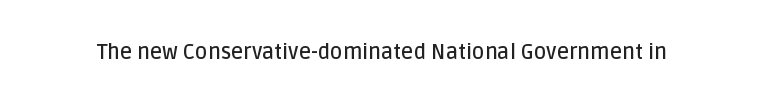
{"italic": "no", "bold": "semi", "underline": "no", "letter_spacing": "normal", "letter_spacing_em": 0.0, "glyph_px": 21}
